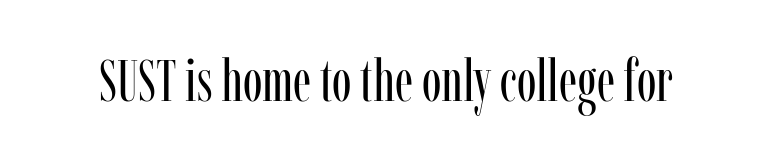
Q: Is the text bold? A: No.
Q: Is the text italic (slanted)? A: No, it is upright.
Q: Is the typeface a serif or a sans-serif typeface? A: Serif.
Q: Is the text underlined? A: No.
Q: Is the spacing between letters normal or unusually wide? A: Normal.
Q: Width (condensed, normal, or wide)? A: Condensed.
Q: Stroke contrast? A: Low.
Q: x-height? A: Medium.
Q: Monospaced? A: No.
